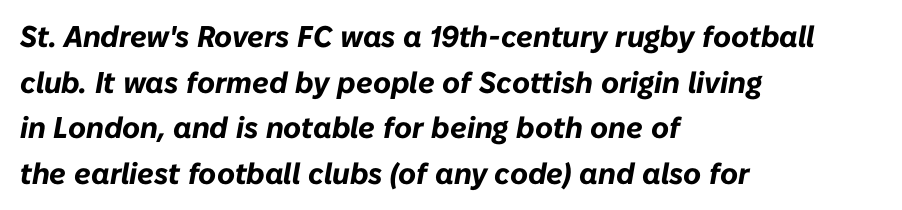
The image shows 30 px bold type, italic (leaning right); set left-aligned, normal line spacing (1.52x), normal letter spacing, not underlined; low stroke contrast and a medium x-height.
